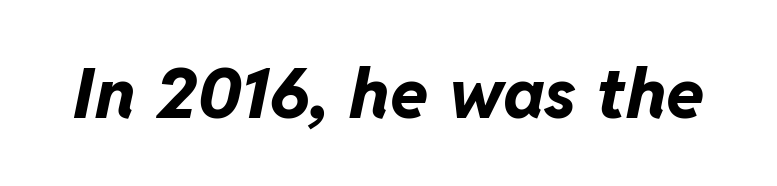
The image shows 70 px bold type, italic (leaning right); set normal letter spacing, not underlined; low stroke contrast and a medium x-height.
